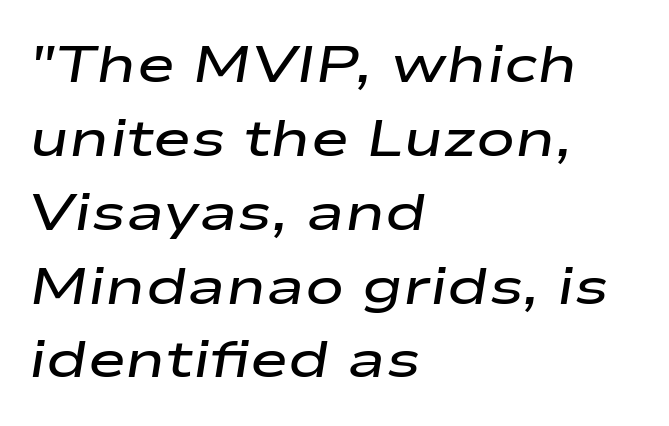
This sample is left-justified, so line endings fall wherever the words run out. Leading: standard. Words float on clear page, feet unadorned. An italicized treatment has been applied to the whole sample.
